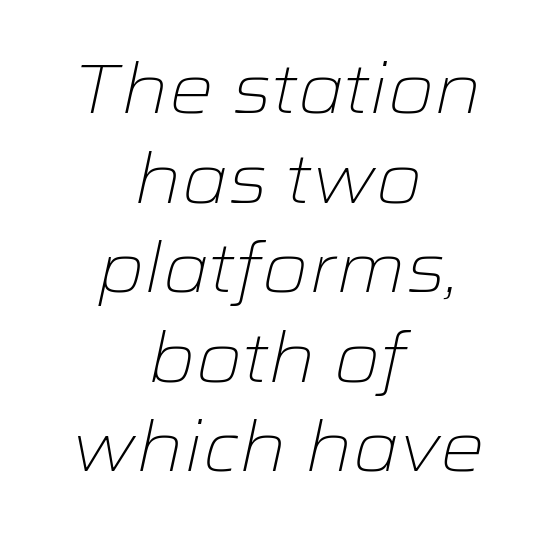
The letters are slanted; this is an italic face. The passage shown has conventional tracking throughout. These lines are rendered in a variable-pitch font. Alignment: centered.
